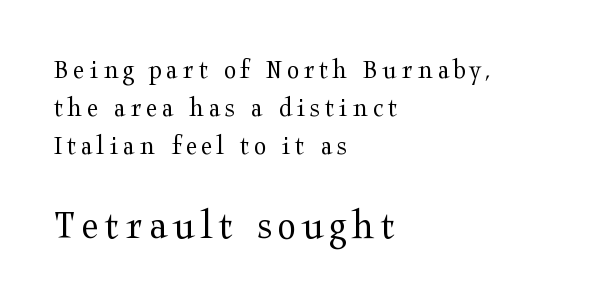
Q: Is the text bold? A: No.
Q: Is the text italic (slanted)? A: No, it is upright.
Q: Is the typeface a serif or a sans-serif typeface? A: Serif.
Q: Is the text underlined? A: No.
Q: How is the paragraph aligned? A: Left-aligned.
Q: Is the spacing between lines tight, normal or loose? A: Normal.
Q: Which block of text is set in a larger size, the first (top) or the second (bottom)? A: The second (bottom) one.
Q: Width (condensed, normal, or wide)? A: Wide.
Q: Stroke contrast? A: Medium.
Q: x-height? A: Medium.
Q: Monospaced? A: No.
